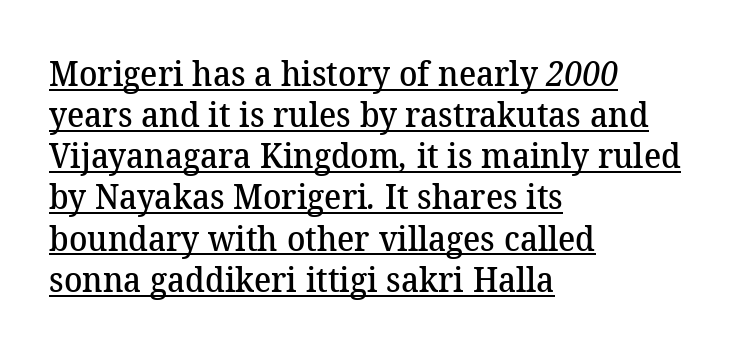
The image shows 34 px semibold serif type; set left-aligned, line spacing 1.21x, normal letter spacing, underlined; medium stroke contrast and a medium x-height.
